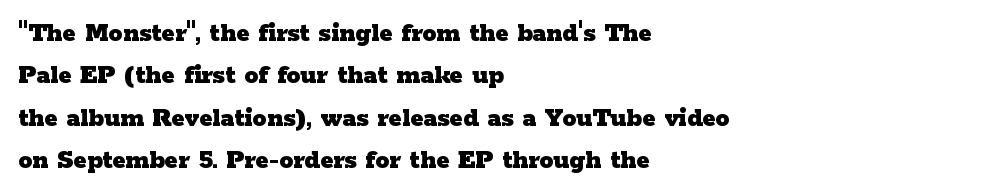
Q: Is the text bold? A: Yes.
Q: Is the text italic (slanted)? A: No, it is upright.
Q: Is the typeface a serif or a sans-serif typeface? A: Serif.
Q: Is the text underlined? A: No.
Q: How is the paragraph aligned? A: Left-aligned.
Q: Is the spacing between letters normal or unusually wide? A: Normal.
Q: Is the spacing between lines tight, normal or loose? A: Normal.
Q: Width (condensed, normal, or wide)? A: Wide.
Q: Stroke contrast? A: Low.
Q: x-height? A: Medium.
Q: Monospaced? A: No.
